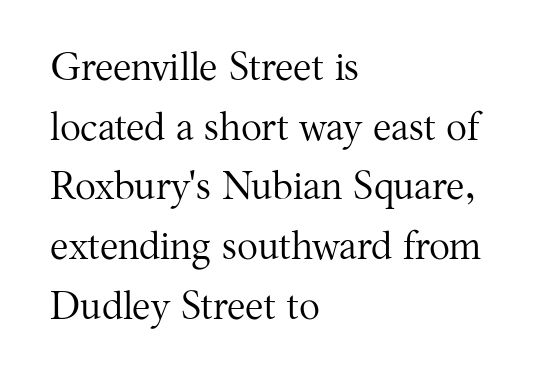
The image shows 39 px regular-weight serif type, upright; set left-aligned, normal line spacing (1.53x), normal letter spacing, not underlined; medium stroke contrast and a medium x-height.
